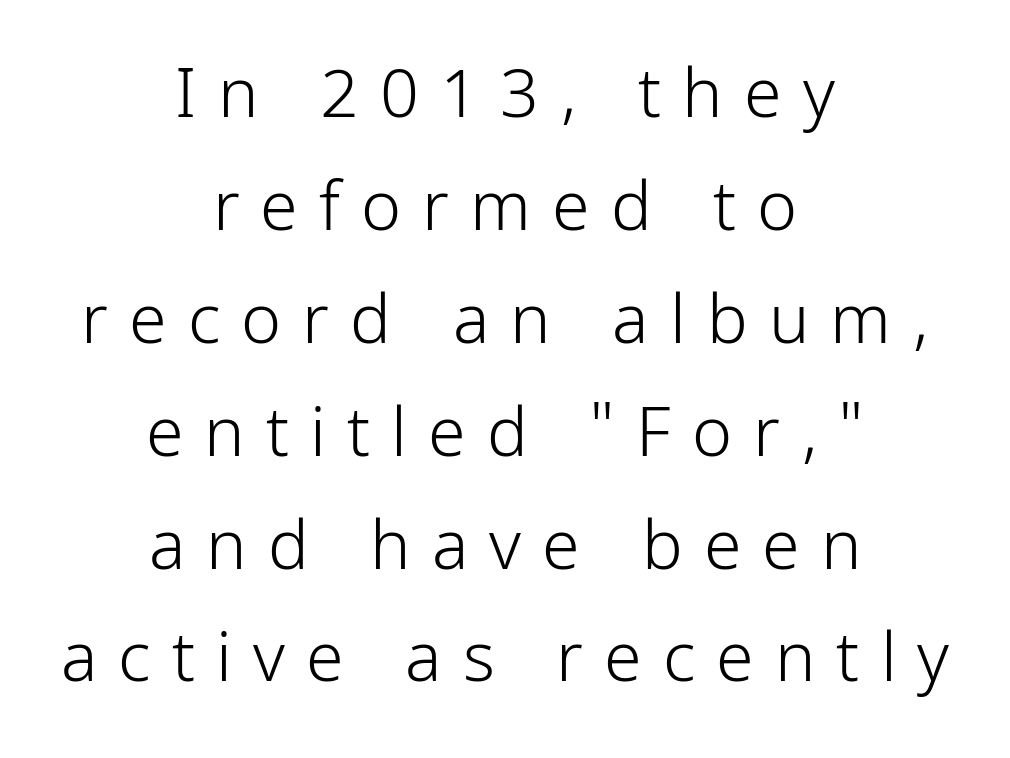
Q: Is the text bold? A: No.
Q: Is the text italic (slanted)? A: No, it is upright.
Q: Is the typeface a serif or a sans-serif typeface? A: Sans-serif.
Q: Is the text underlined? A: No.
Q: How is the paragraph aligned? A: Centered.
Q: Is the spacing between letters normal or unusually wide? A: Unusually wide.
Q: Is the spacing between lines tight, normal or loose? A: Normal.
Q: Width (condensed, normal, or wide)? A: Condensed.
Q: Stroke contrast? A: Low.
Q: x-height? A: Medium.
Q: Monospaced? A: No.
